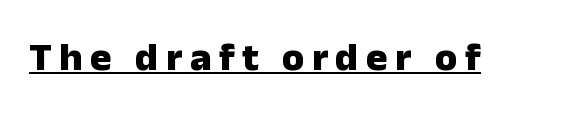
The letters advance in unequal steps, a hallmark of proportional type. A typesetter would mark this as roman, not italic. The characters look thick and weighty, a clear bold. The words here are underlined.
